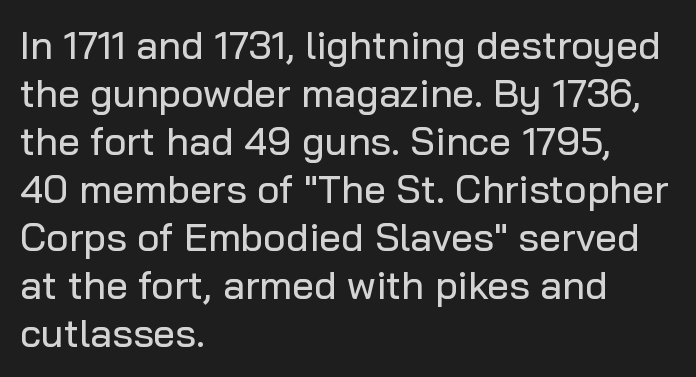
The image shows 39 px sans-serif type, upright; set left-aligned, line spacing 1.23x, normal letter spacing, not underlined; low stroke contrast and a medium x-height.
